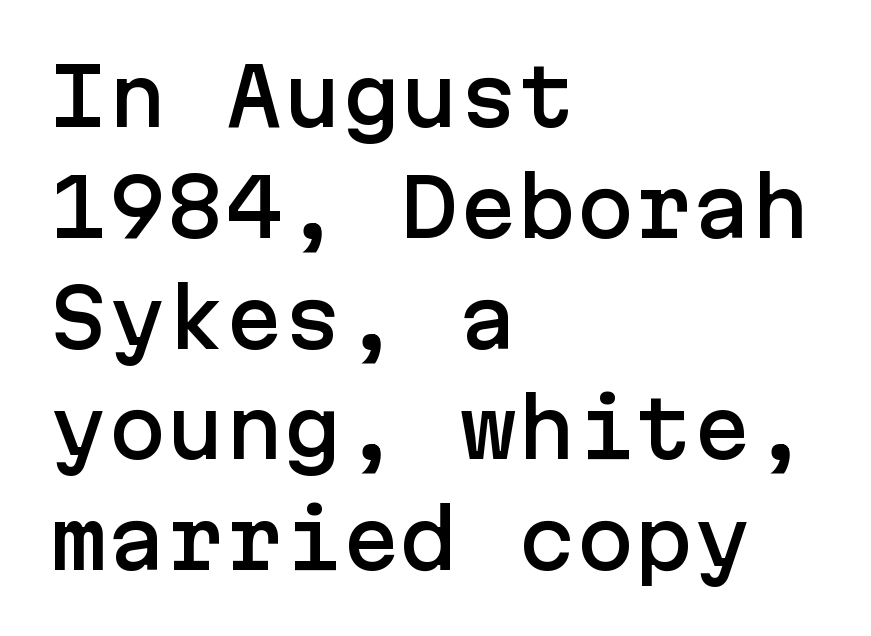
Words appear dense and cohesive because spacing is normal. Posture: vertical. I'd call this a sans setting — the letters go barefoot. The specimen omits any rule beneath the text block's lines. Line spacing here is normal.
